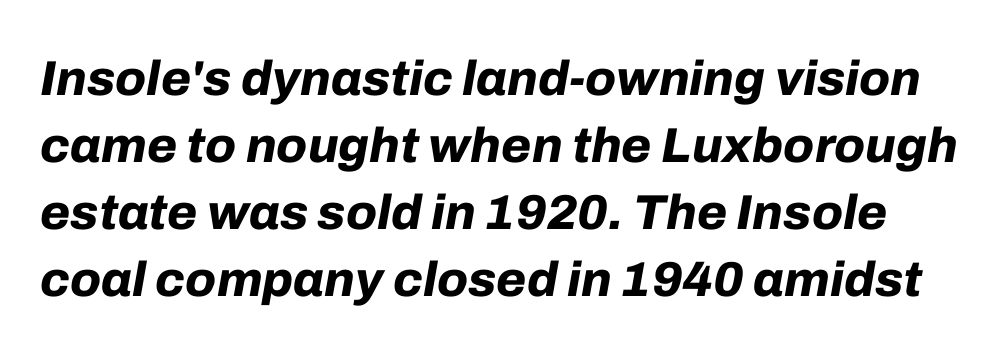
The image shows 49 px bold type, italic (leaning right); set normal line spacing (1.37x), normal letter spacing, not underlined; low stroke contrast and a medium x-height.
